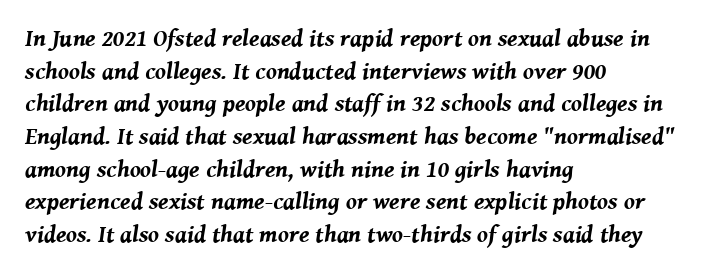
{"italic": "yes", "lean": "right", "slant_degrees": 8, "bold": "yes", "underline": "no", "align": "left", "line_spacing": "normal", "line_spacing_ratio": 1.36, "letter_spacing": "normal", "letter_spacing_em": 0.0, "glyph_px": 24}
